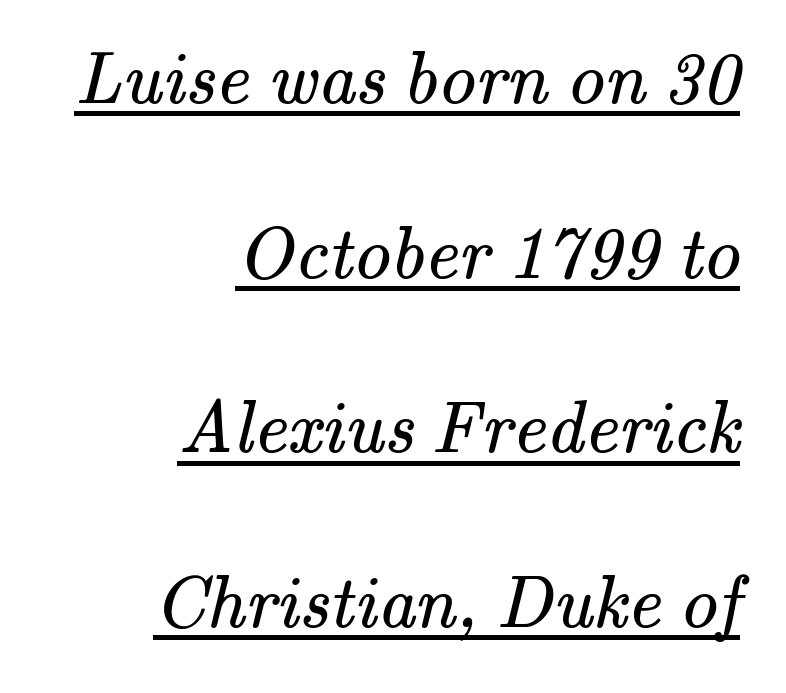
The image shows 74 px regular-weight serif type; set right-aligned, loose line spacing (2.36x), normal letter spacing, underlined; medium stroke contrast and a small x-height.
